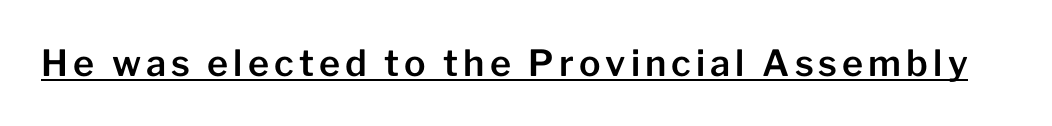
The image shows 36 px sans-serif type, upright; set underlined; low stroke contrast and a medium x-height.
